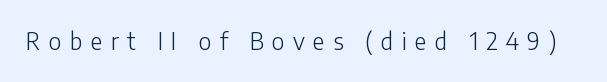
Compared with a typical body face, this is equally light or lighter still. Descenders hang freely into open space. Between one letter and the next there's a generous, obvious gap. When letters stand straight like this, we call the style roman or upright.
